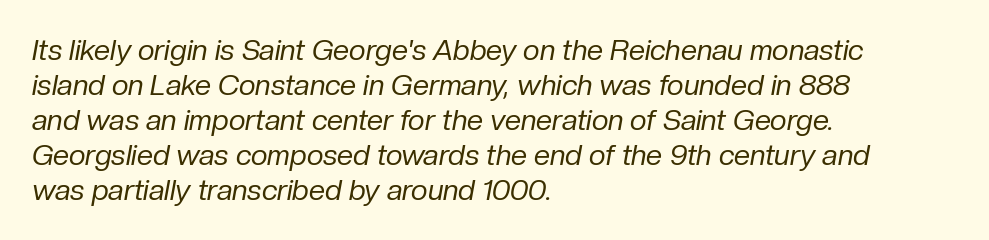
The image shows 29 px regular-weight type, italic (leaning right); set left-aligned, line spacing 1.21x, normal letter spacing, not underlined; low stroke contrast and a medium x-height.
